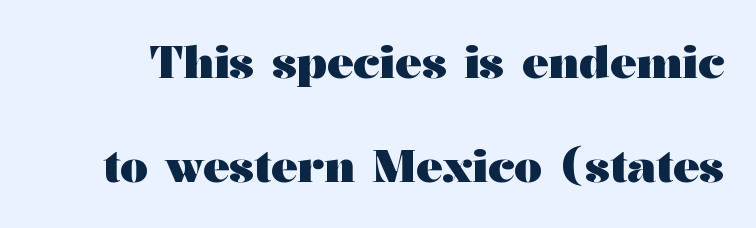
Spacing verdict: proportional, widths tailored to each character. Quick note: not italic, upright. Examine the stroke ends and you'll spot serifs. Glance below the letters and you will spot only blank space. Strong, thick strokes mark this as bold type.
